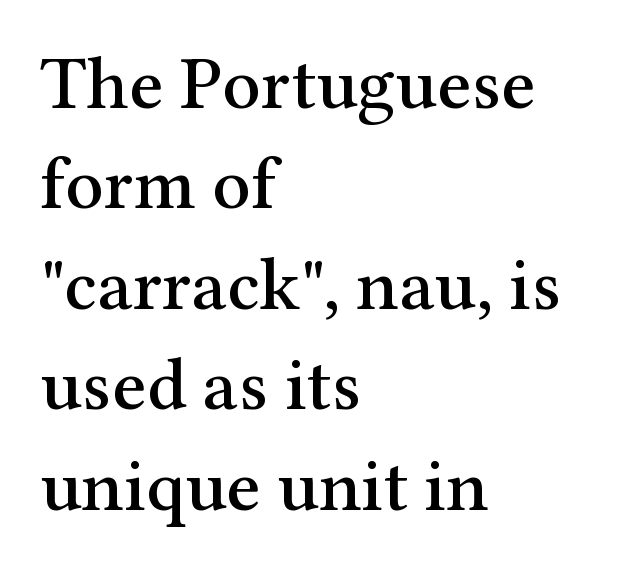
The specimen reads as upright at a glance. The vertical gap from one line to the next is medium. Regarding serifs, this sample has them. This rendering leaves character spacing at its baseline value. Only glyphs here, with clear space below each row.
